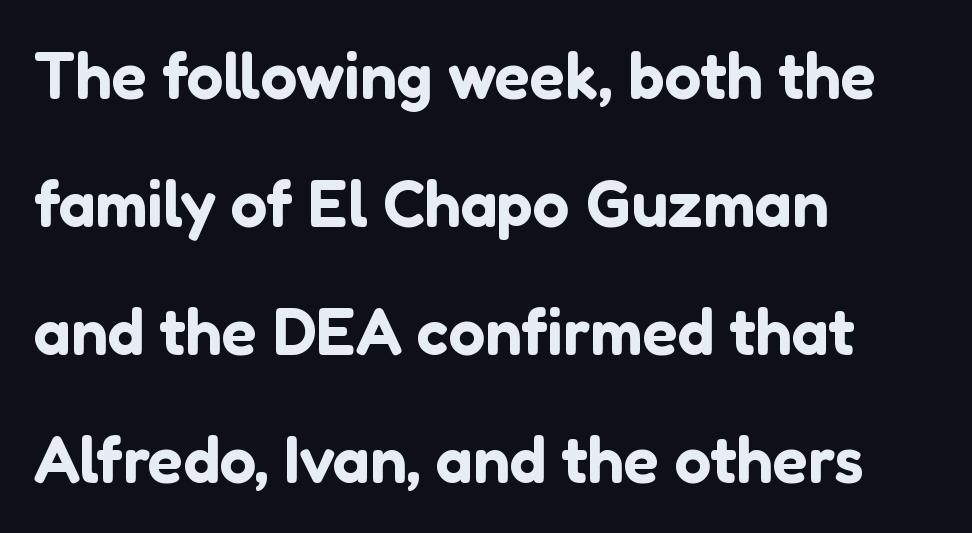
No feet cap the strokes, marking this as sans-serif type. The typesetter chose a ragged-right arrangement here. The passage shown is typed in a proportional face where columns would drift. Honestly, there is no underline to notice here at all. The letters stand upright; this is a roman face. A typesetter would call this leading open, well beyond the default.
